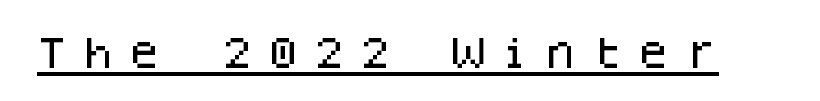
{"serif": "no", "italic": "no", "width": "normal", "stroke_contrast": "low", "x_height": "large", "monospaced": "yes", "underline": "yes", "letter_spacing": "wide", "letter_spacing_em": 0.32, "glyph_px": 35}
